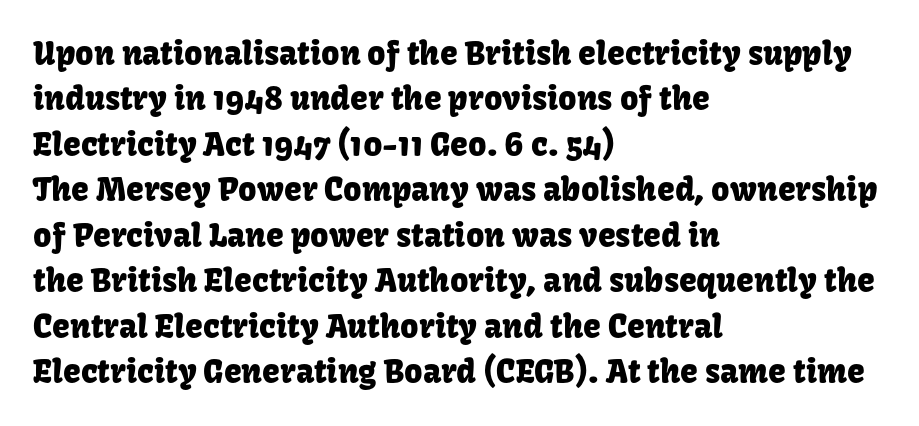
{"serif": "no", "italic": "no", "width": "normal", "stroke_contrast": "low", "x_height": "medium", "monospaced": "no", "underline": "no", "align": "left", "line_spacing": "normal", "line_spacing_ratio": 1.42, "letter_spacing": "normal", "letter_spacing_em": 0.0, "glyph_px": 32}
